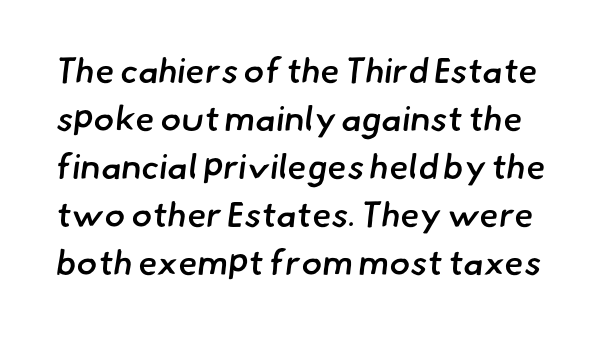
Q: Is the text bold? A: Semi-bold.
Q: Is the typeface a serif or a sans-serif typeface? A: Sans-serif.
Q: Is the text underlined? A: No.
Q: Is the spacing between letters normal or unusually wide? A: Normal.
Q: Is the spacing between lines tight, normal or loose? A: Normal.
Q: Width (condensed, normal, or wide)? A: Normal.
Q: Stroke contrast? A: Low.
Q: x-height? A: Small.
Q: Monospaced? A: No.
